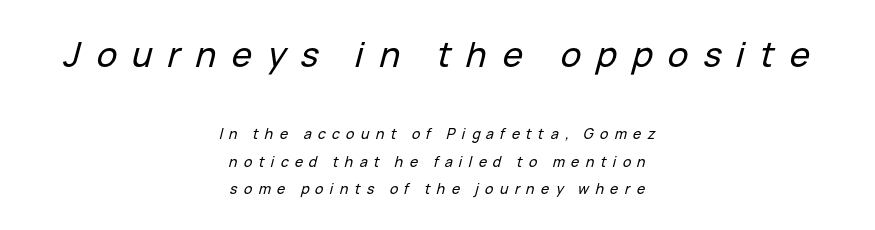
The image shows 34 px text type, italic (leaning right); set centered, loose line spacing (1.97x), unusually wide letter spacing (+0.45 em), not underlined; the first (top) block is 2.43x larger; low stroke contrast and a medium x-height.
